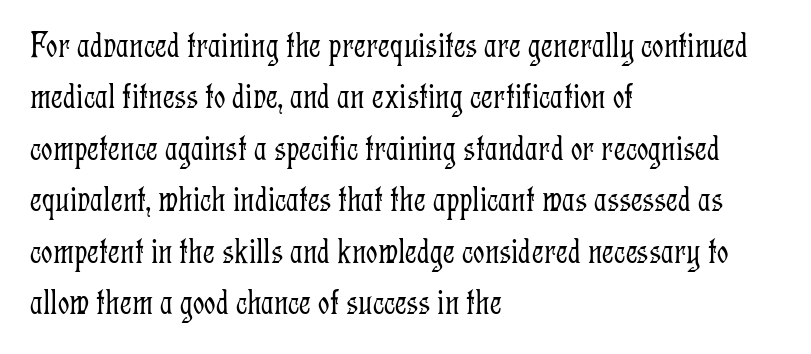
{"serif": "yes", "italic": "no", "bold": "no", "weight": "light", "width": "condensed", "stroke_contrast": "low", "x_height": "medium", "monospaced": "no", "underline": "no", "align": "left", "line_spacing": "normal", "line_spacing_ratio": 1.43, "letter_spacing": "normal", "letter_spacing_em": 0.0, "glyph_px": 36}
